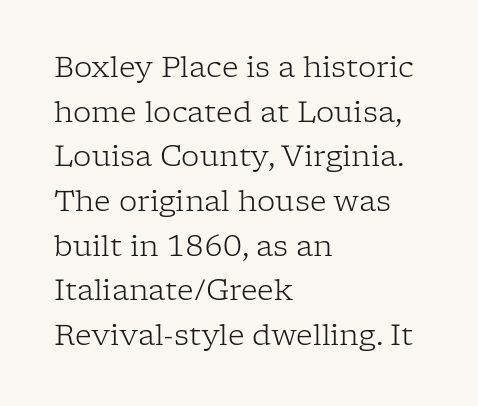
The image shows 29 px light serif type, upright; set left-aligned, normal line spacing (1.54x), normal letter spacing, not underlined; low stroke contrast and a medium x-height.
